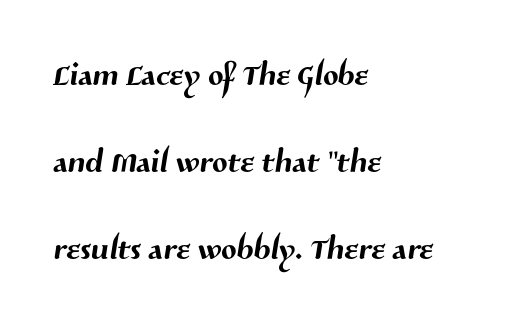
The image shows 45 px sans-serif type; set left-aligned, loose line spacing (1.93x), normal letter spacing, not underlined; medium stroke contrast and a medium x-height.
